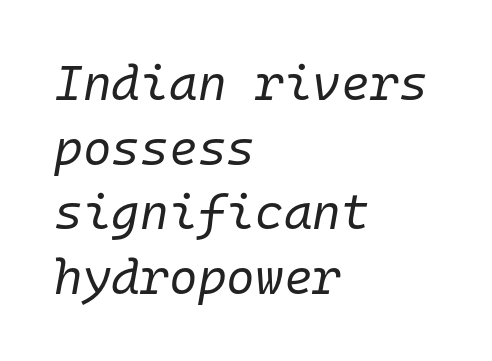
The image shows 49 px regular-weight type, italic (leaning right), monospaced; set left-aligned, normal line spacing (1.32x), normal letter spacing, not underlined; low stroke contrast and a medium x-height.
